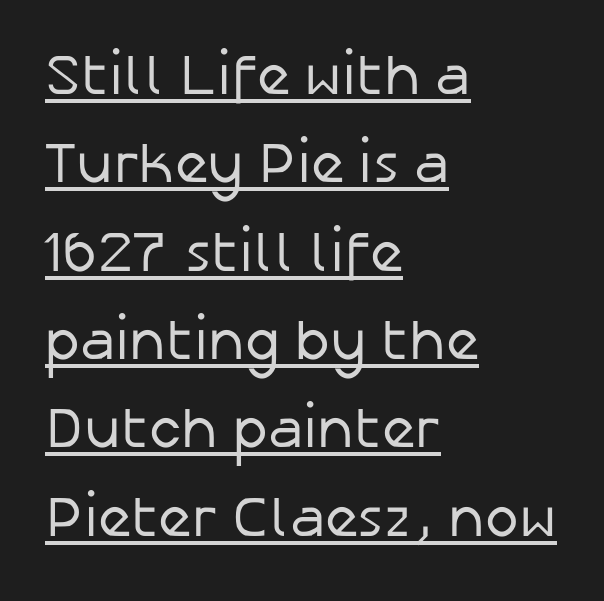
Q: Is the text bold? A: No.
Q: Is the text italic (slanted)? A: No, it is upright.
Q: Is the typeface a serif or a sans-serif typeface? A: Sans-serif.
Q: Is the text underlined? A: Yes.
Q: How is the paragraph aligned? A: Left-aligned.
Q: Is the spacing between letters normal or unusually wide? A: Normal.
Q: Is the spacing between lines tight, normal or loose? A: Normal.
Q: Width (condensed, normal, or wide)? A: Normal.
Q: Stroke contrast? A: Low.
Q: x-height? A: Medium.
Q: Monospaced? A: No.
